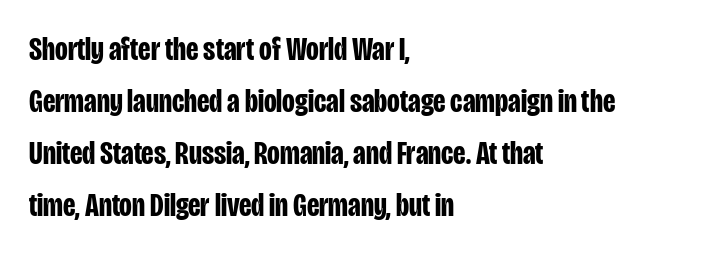
Q: Is the text bold? A: Yes.
Q: Is the text italic (slanted)? A: No, it is upright.
Q: Is the typeface a serif or a sans-serif typeface? A: Sans-serif.
Q: Is the text underlined? A: No.
Q: How is the paragraph aligned? A: Left-aligned.
Q: Is the spacing between letters normal or unusually wide? A: Normal.
Q: Is the spacing between lines tight, normal or loose? A: Normal.
Q: Width (condensed, normal, or wide)? A: Condensed.
Q: Stroke contrast? A: Low.
Q: x-height? A: Large.
Q: Monospaced? A: No.
